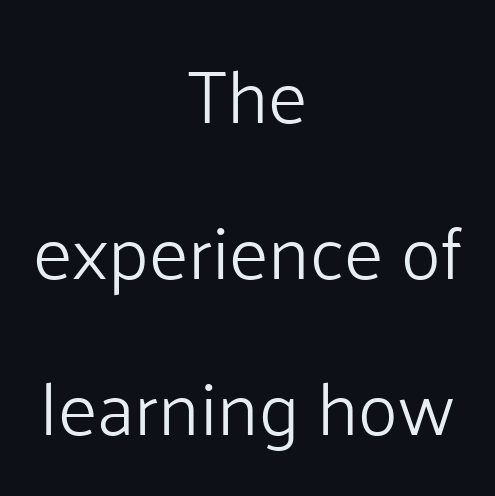
The image shows 75 px light sans-serif type, upright; set centered, loose line spacing (2.08x), normal letter spacing, not underlined; low stroke contrast and a medium x-height.
